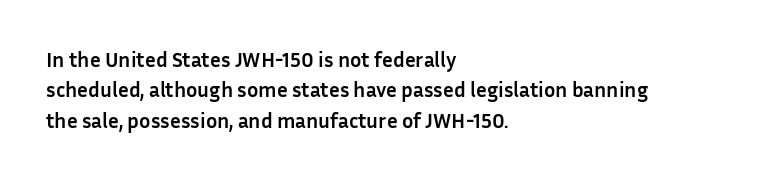
The image shows 21 px bold type, upright; set left-aligned, normal line spacing (1.45x), normal letter spacing, not underlined.
